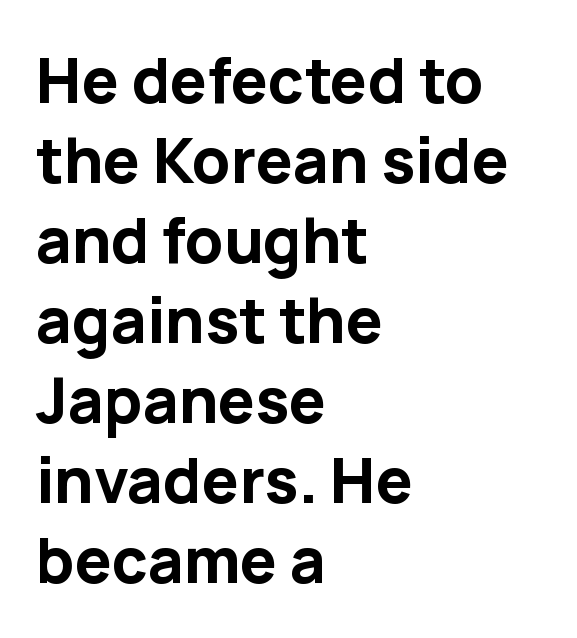
The image shows 62 px bold sans-serif type, upright; set left-aligned, normal line spacing (1.29x), normal letter spacing, not underlined; low stroke contrast and a medium x-height.
